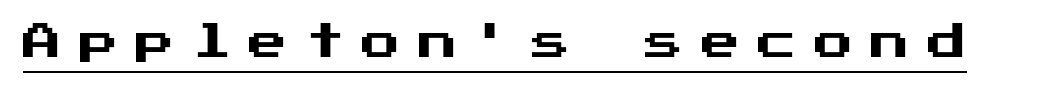
{"serif": "no", "italic": "no", "width": "normal", "stroke_contrast": "medium", "x_height": "medium", "underline": "yes", "letter_spacing": "wide", "letter_spacing_em": 0.45, "glyph_px": 39}
